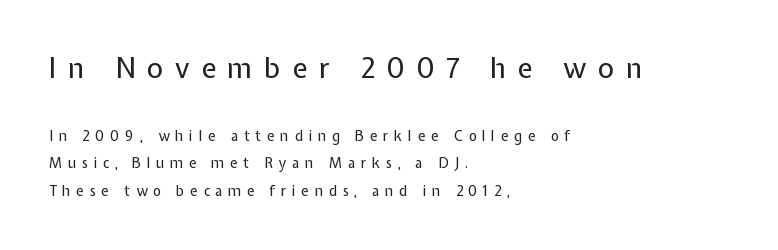
The image shows 28 px regular-weight sans-serif type, upright; set left-aligned, loose line spacing (1.95x), unusually wide letter spacing (+0.41 em), not underlined; the first (top) block is 2.0x larger; low stroke contrast and a medium x-height.
